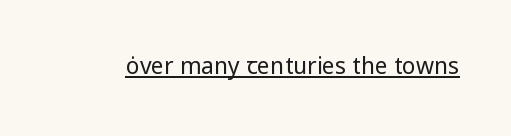
{"italic": "no", "bold": "no", "underline": "yes", "letter_spacing": "normal", "letter_spacing_em": 0.0, "glyph_px": 23}
